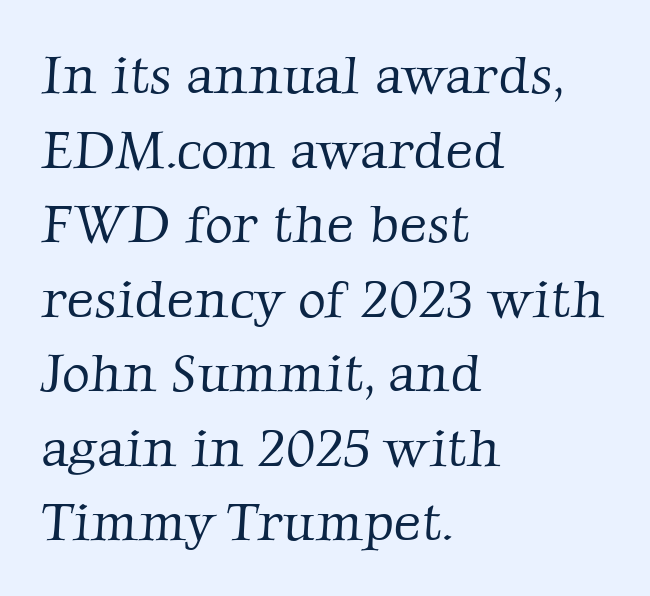
On a weight scale, this lands at 450 or below. This rendering features lettering with no underline. The paragraph shown leans on its left margin. Classification — serif.
